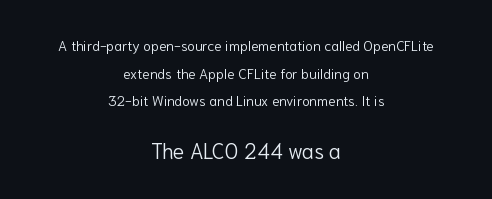
{"italic": "no", "bold": "no", "underline": "no", "align": "center", "line_spacing": "loose", "line_spacing_ratio": 1.97, "letter_spacing": "normal", "letter_spacing_em": 0.0, "larger_block": "second", "size_ratio": 1.5, "glyph_px": 21}
